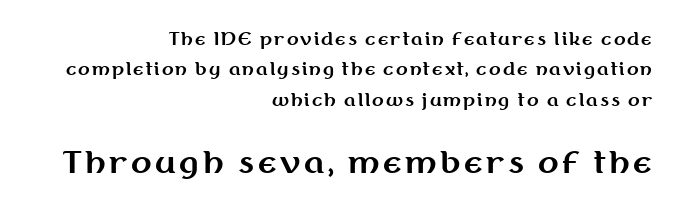
{"serif": "no", "italic": "no", "bold": "yes", "weight": "bold", "width": "normal", "stroke_contrast": "medium", "x_height": "medium", "monospaced": "no", "underline": "no", "align": "right", "line_spacing_ratio": 1.78, "larger_block": "second", "size_ratio": 1.76, "glyph_px": 30}
